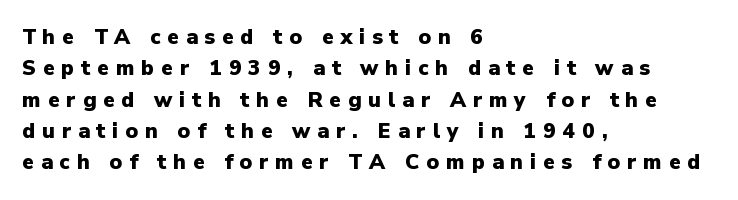
Q: Is the text bold? A: Yes.
Q: Is the text italic (slanted)? A: No, it is upright.
Q: Is the text underlined? A: No.
Q: How is the paragraph aligned? A: Left-aligned.
Q: Is the spacing between letters normal or unusually wide? A: Unusually wide.
Q: Is the spacing between lines tight, normal or loose? A: Normal.
